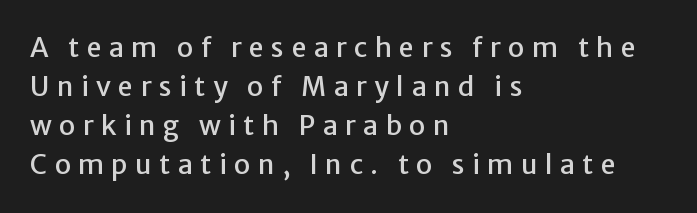
{"italic": "no", "underline": "no", "align": "left", "line_spacing": "normal", "line_spacing_ratio": 1.45, "letter_spacing": "wide", "letter_spacing_em": 0.27, "glyph_px": 27}
